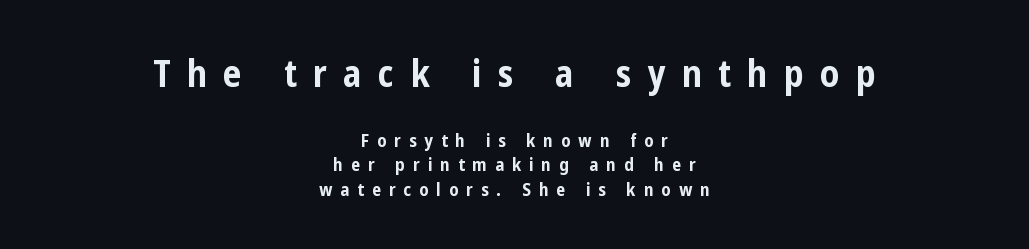
Honestly, there is no underline to notice here at all. Honestly, the letter spacing is so wide it's the main thing you notice. The first block has been scaled up relative to the second. Teacher's note: observe the equal gaps on both sides — that is centered alignment. This sample uses an upright cut, with every glyph sitting square on the baseline. Looks like regular typesetting: each glyph gets only the width it needs.
